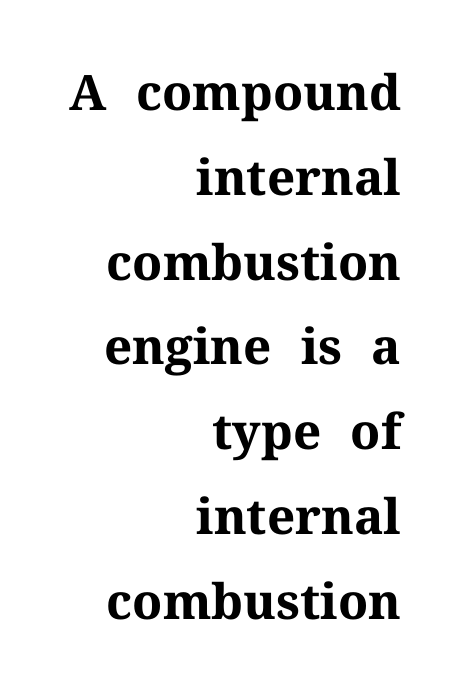
The rendering shows small feet on the letterforms — a serif design. Lines of text with bare space underneath. The letters stand upright; this is a roman face. Here the glyphs are tracked normally, forming tight word shapes. Alignment: flush right. The letters are bold, with thick, heavy strokes.
